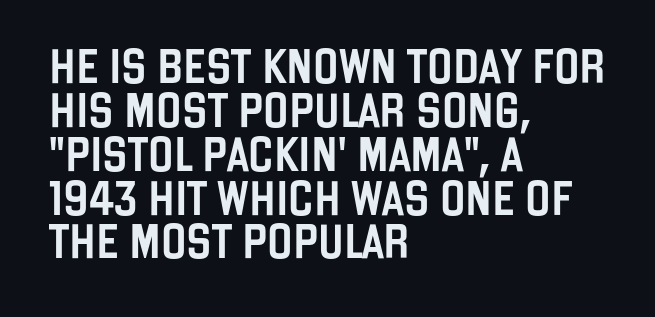
Q: Is the text italic (slanted)? A: No, it is upright.
Q: Is the typeface a serif or a sans-serif typeface? A: Sans-serif.
Q: Is the text underlined? A: No.
Q: How is the paragraph aligned? A: Left-aligned.
Q: Is the spacing between letters normal or unusually wide? A: Normal.
Q: Is the spacing between lines tight, normal or loose? A: Normal.
Q: Width (condensed, normal, or wide)? A: Condensed.
Q: Stroke contrast? A: Low.
Q: x-height? A: Large.
Q: Monospaced? A: No.
